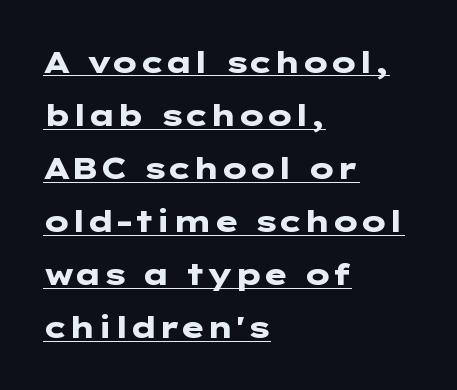
The image shows 30 px heavy, wide sans-serif type, upright; set left-aligned, line spacing 1.77x, normal letter spacing, underlined; low stroke contrast and a medium x-height.
